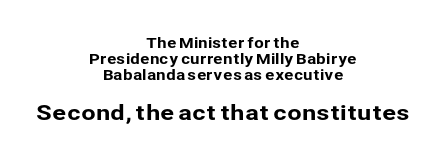
{"italic": "no", "underline": "no", "align": "center", "line_spacing": "tight", "line_spacing_ratio": 1.15, "letter_spacing": "normal", "letter_spacing_em": 0.0, "larger_block": "second", "size_ratio": 1.5, "glyph_px": 21}
